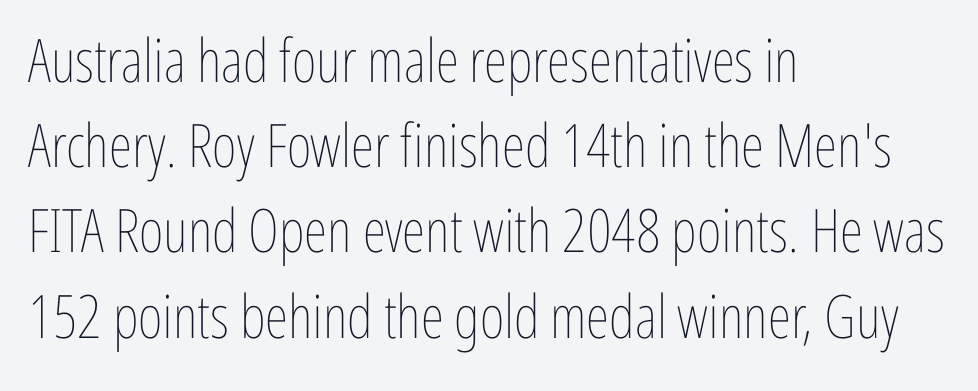
The space directly below the letters is spotless. These lines are rendered in a variable-pitch font. What's the leading like? Ordinary, nothing unusual. The letters stand straight up with perfectly vertical stems. Spacing between characters is what you'd get straight out of the box.
